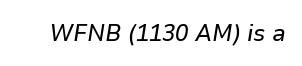
{"italic": "yes", "lean": "right", "slant_degrees": 9, "underline": "no", "letter_spacing": "normal", "letter_spacing_em": 0.0, "glyph_px": 24}
